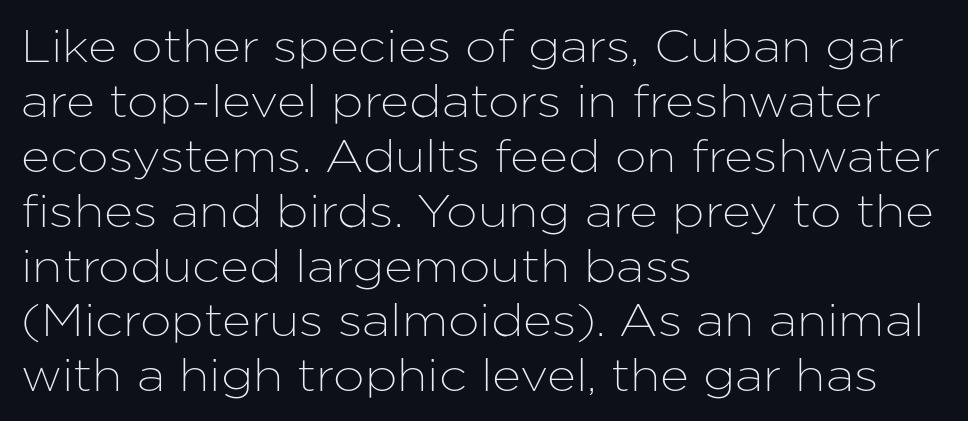
{"serif": "no", "italic": "no", "width": "normal", "stroke_contrast": "low", "x_height": "medium", "monospaced": "no", "underline": "no", "align": "left", "line_spacing_ratio": 1.22, "letter_spacing": "normal", "letter_spacing_em": 0.0, "glyph_px": 45}
